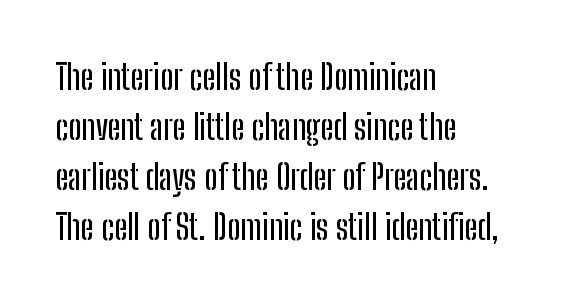
{"serif": "no", "italic": "no", "width": "condensed", "stroke_contrast": "low", "x_height": "medium", "monospaced": "no", "underline": "no", "align": "left", "line_spacing": "normal", "line_spacing_ratio": 1.43, "letter_spacing": "normal", "letter_spacing_em": 0.0, "glyph_px": 35}
